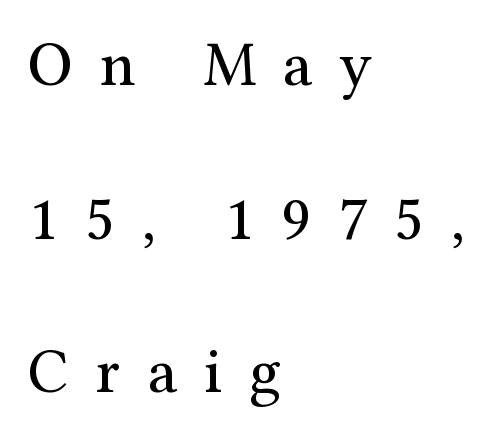
The image shows 63 px regular-weight serif type, upright; set left-aligned, loose line spacing (2.44x), unusually wide letter spacing (+0.43 em), not underlined; medium stroke contrast and a medium x-height.
